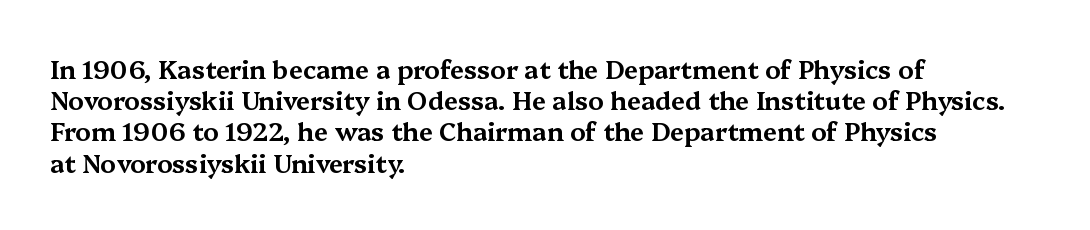
If you drew a line through each stem, it would be perfectly vertical. Leading: standard. The setting favours the left margin, as ordinary paragraphs usually do. Nobody touched the tracking dial on this one. Lines of text with bare space underneath.
